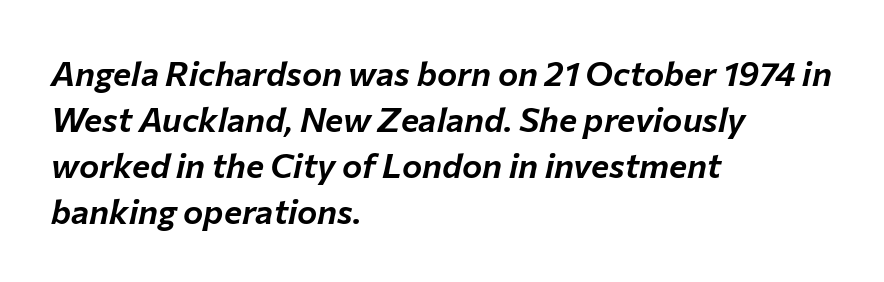
Q: Is the text italic (slanted)? A: Yes, it leans right by about 12 degrees.
Q: Is the text underlined? A: No.
Q: How is the paragraph aligned? A: Left-aligned.
Q: Is the spacing between letters normal or unusually wide? A: Normal.
Q: Is the spacing between lines tight, normal or loose? A: Normal.
Q: Width (condensed, normal, or wide)? A: Normal.
Q: Stroke contrast? A: Low.
Q: x-height? A: Medium.
Q: Monospaced? A: No.
